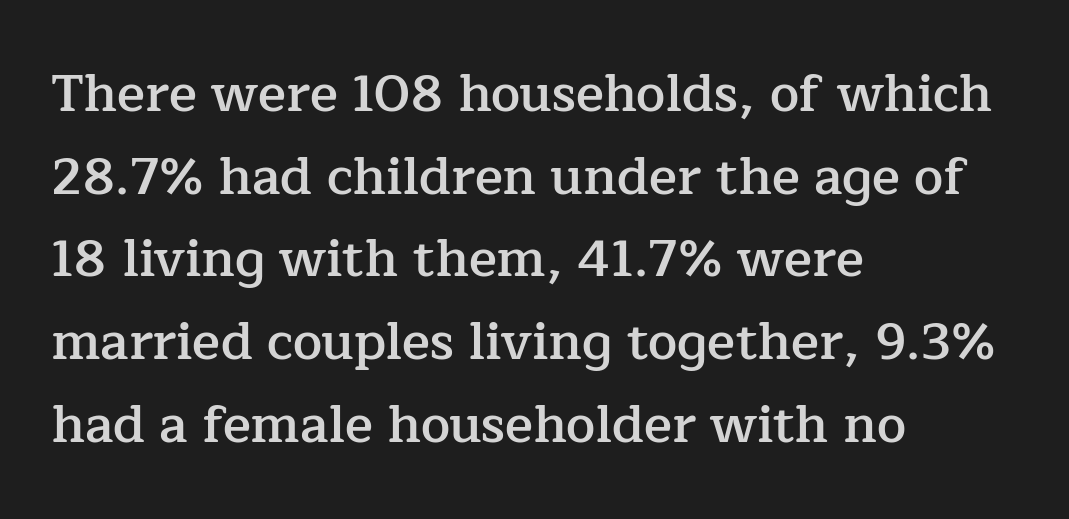
{"serif": "yes", "italic": "no", "bold": "semi", "weight": "semibold", "width": "normal", "stroke_contrast": "low", "x_height": "medium", "monospaced": "no", "underline": "no", "align": "left", "line_spacing": "normal", "line_spacing_ratio": 1.59, "letter_spacing": "normal", "letter_spacing_em": 0.0, "glyph_px": 52}
